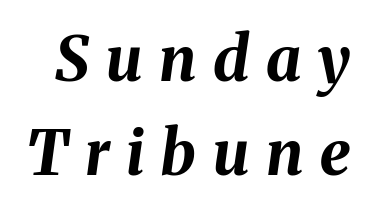
The image shows 62 px bold type, italic (leaning right); set normal line spacing (1.51x), unusually wide letter spacing (+0.27 em), not underlined; medium stroke contrast and a medium x-height.
